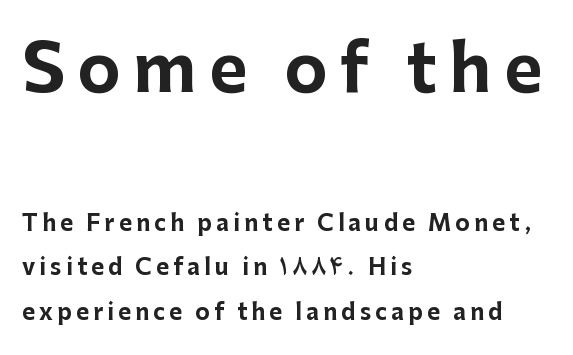
Q: Is the text bold? A: Yes.
Q: Is the text italic (slanted)? A: No, it is upright.
Q: Is the typeface a serif or a sans-serif typeface? A: Sans-serif.
Q: Is the text underlined? A: No.
Q: How is the paragraph aligned? A: Left-aligned.
Q: Is the spacing between lines tight, normal or loose? A: Loose.
Q: Which block of text is set in a larger size, the first (top) or the second (bottom)? A: The first (top) one.
Q: Width (condensed, normal, or wide)? A: Normal.
Q: Stroke contrast? A: Low.
Q: x-height? A: Medium.
Q: Monospaced? A: No.
